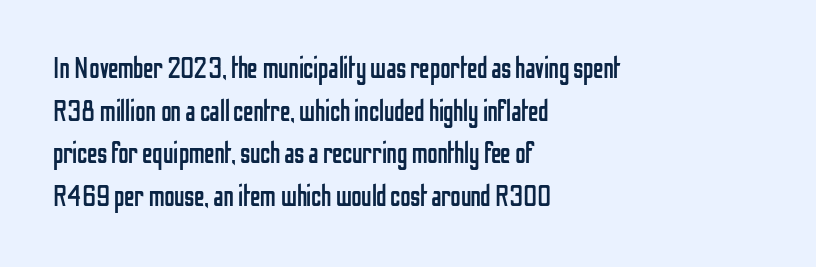
Q: Is the text bold? A: No.
Q: Is the text italic (slanted)? A: No, it is upright.
Q: Is the typeface a serif or a sans-serif typeface? A: Sans-serif.
Q: Is the text underlined? A: No.
Q: How is the paragraph aligned? A: Left-aligned.
Q: Is the spacing between letters normal or unusually wide? A: Normal.
Q: Is the spacing between lines tight, normal or loose? A: Normal.
Q: Width (condensed, normal, or wide)? A: Condensed.
Q: Stroke contrast? A: Low.
Q: x-height? A: Medium.
Q: Monospaced? A: No.
